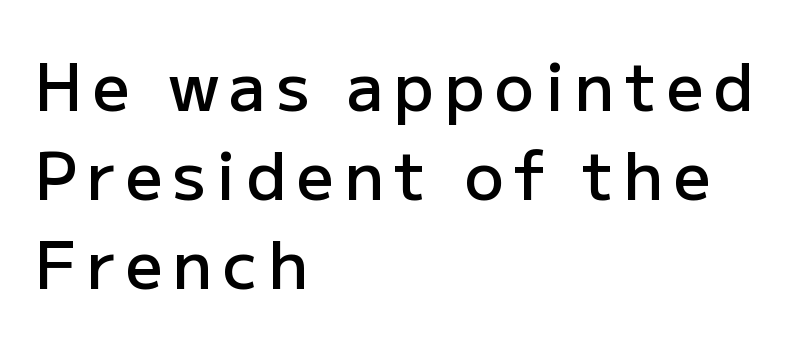
{"serif": "no", "italic": "no", "bold": "semi", "weight": "semibold", "width": "normal", "stroke_contrast": "low", "x_height": "medium", "monospaced": "no", "underline": "no", "align": "left", "line_spacing": "normal", "line_spacing_ratio": 1.35, "glyph_px": 66}
